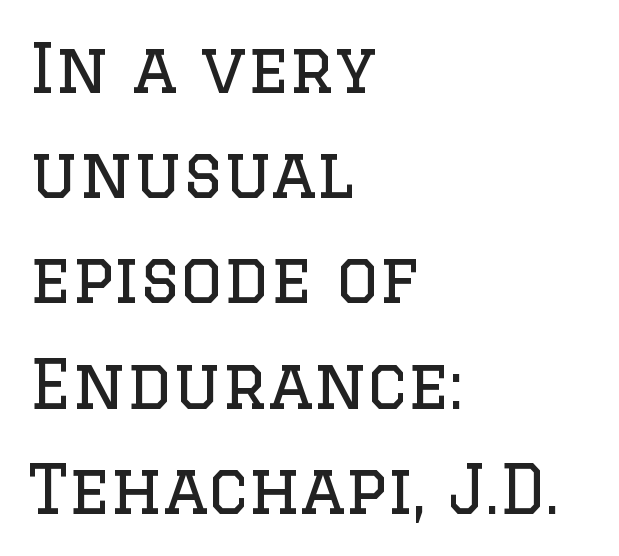
Q: Is the text bold? A: No.
Q: Is the text italic (slanted)? A: No, it is upright.
Q: Is the typeface a serif or a sans-serif typeface? A: Serif.
Q: Is the text underlined? A: No.
Q: How is the paragraph aligned? A: Left-aligned.
Q: Is the spacing between letters normal or unusually wide? A: Normal.
Q: Is the spacing between lines tight, normal or loose? A: Normal.
Q: Width (condensed, normal, or wide)? A: Normal.
Q: Stroke contrast? A: Low.
Q: x-height? A: Large.
Q: Monospaced? A: No.
